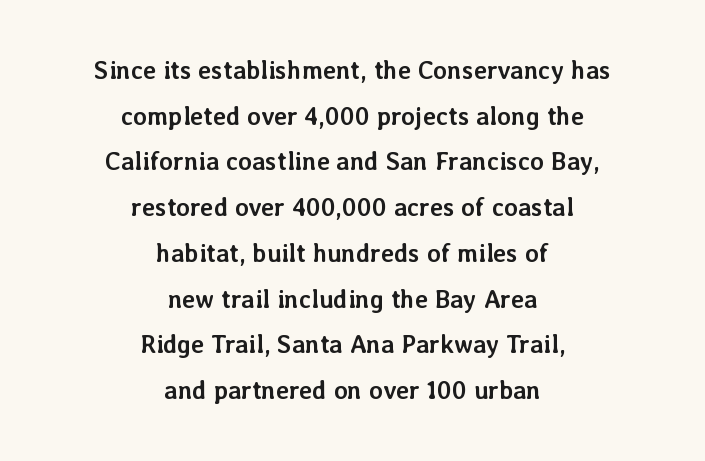
Q: Is the text bold? A: Yes.
Q: Is the text italic (slanted)? A: No, it is upright.
Q: Is the text underlined? A: No.
Q: How is the paragraph aligned? A: Centered.
Q: Is the spacing between letters normal or unusually wide? A: Normal.
